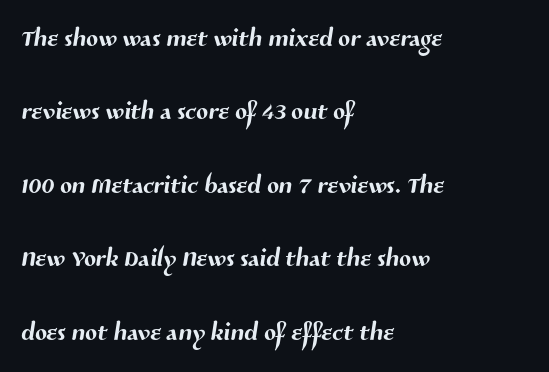
{"serif": "no", "width": "normal", "stroke_contrast": "medium", "x_height": "medium", "monospaced": "no", "underline": "no", "align": "left", "line_spacing": "loose", "line_spacing_ratio": 2.1, "letter_spacing": "normal", "letter_spacing_em": 0.0, "glyph_px": 35}
